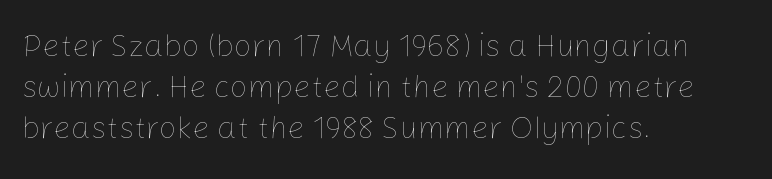
The image shows 31 px thin type, upright; set left-aligned, normal line spacing (1.32x), normal letter spacing, not underlined; low stroke contrast and a medium x-height.
